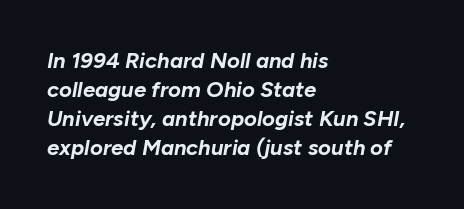
Any mark beneath the type? The region is blank. Regarding leading, the lines here are spaced in the standard way. Where is the straight margin? On the left. The glyphs look as if they've been sheared to an angle.
